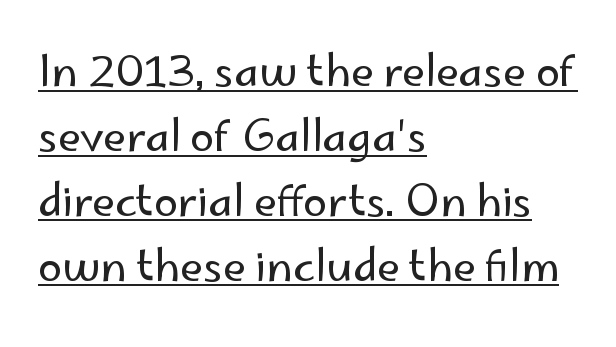
The image shows 43 px regular-weight sans-serif type, upright; set left-aligned, normal line spacing (1.51x), normal letter spacing, underlined; low stroke contrast and a small x-height.
